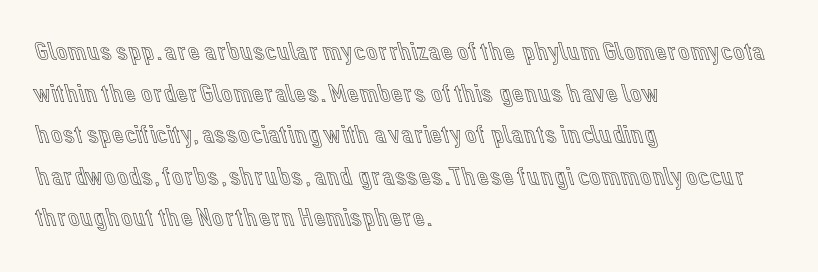
The glyphs are unaccompanied by any horizontal stroke below them. This sample keeps an unexceptional amount of space between lines. The lines are quadded left. Characters follow at the spacing the type designer built in.
